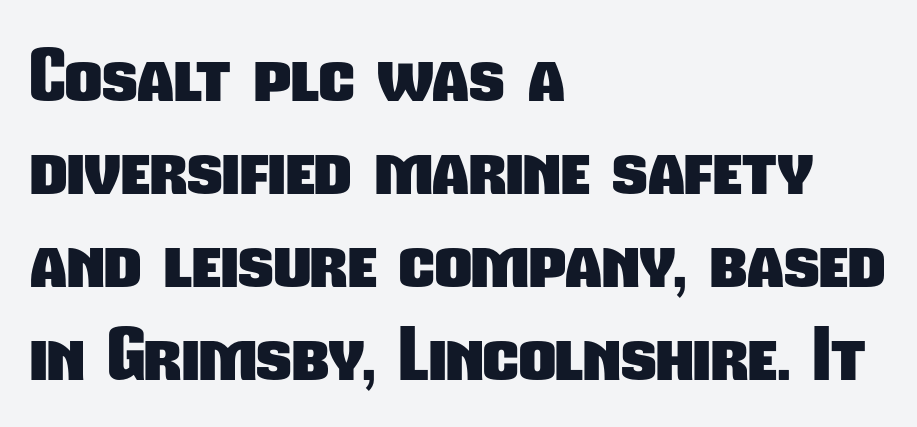
The image shows 72 px heavy, condensed sans-serif type; set left-aligned, normal line spacing (1.29x), normal letter spacing, not underlined; low stroke contrast and a medium x-height.
